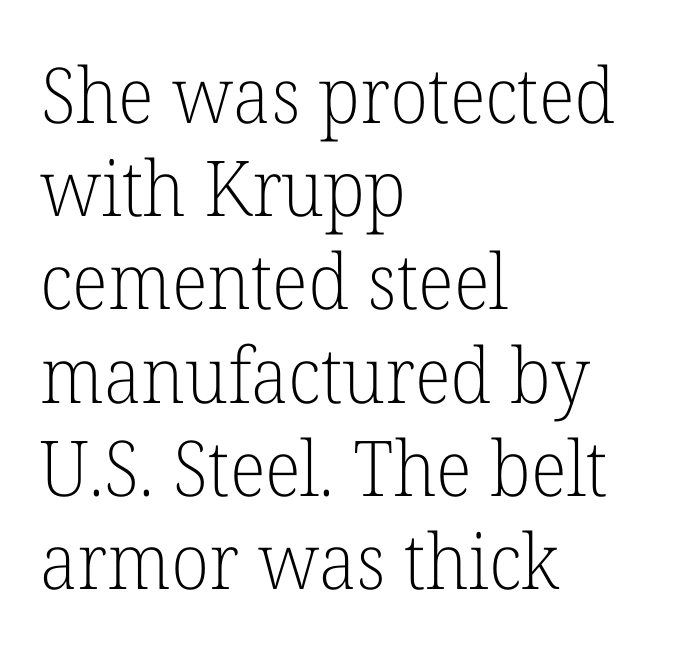
The image shows 77 px light serif type, upright; set left-aligned, line spacing 1.21x, normal letter spacing, not underlined; low stroke contrast and a medium x-height.
